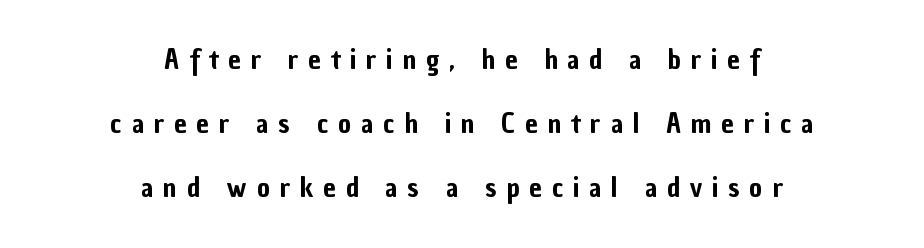
Q: Is the text italic (slanted)? A: No, it is upright.
Q: Is the typeface a serif or a sans-serif typeface? A: Sans-serif.
Q: Is the text underlined? A: No.
Q: How is the paragraph aligned? A: Centered.
Q: Is the spacing between letters normal or unusually wide? A: Unusually wide.
Q: Is the spacing between lines tight, normal or loose? A: Loose.
Q: Width (condensed, normal, or wide)? A: Condensed.
Q: Stroke contrast? A: Low.
Q: x-height? A: Medium.
Q: Monospaced? A: No.
